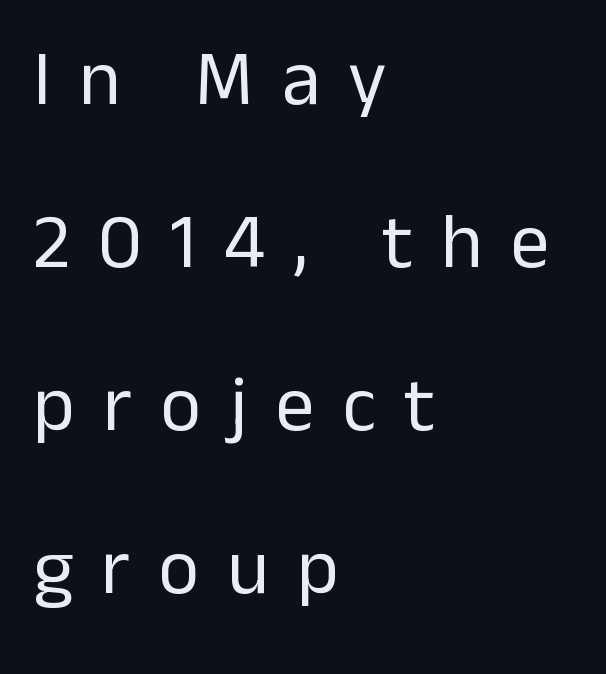
The image shows 78 px regular-weight sans-serif type, upright; set left-aligned, loose line spacing (2.09x), unusually wide letter spacing (+0.36 em), not underlined; low stroke contrast and a medium x-height.
